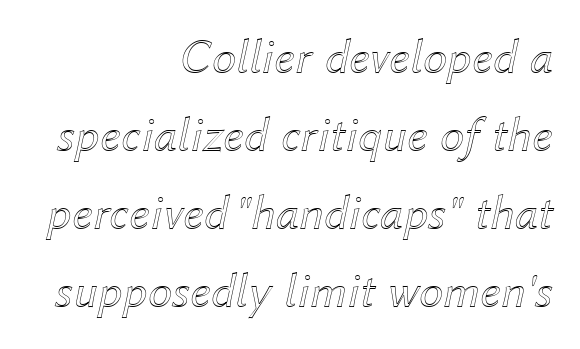
A typesetter would call this leading conventional body-copy spacing. Line ends are locked; line starts wander. The whole block is typeset with a tilt. You could not count columns in this text — the font is proportionally spaced. Clear beneath every line of the passage. The passage shown has conventional tracking throughout.
